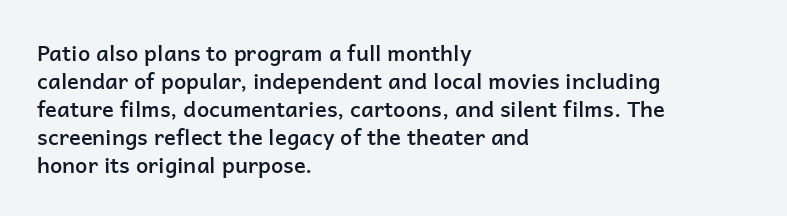
The image shows 22 px text type, upright; set left-aligned, normal line spacing (1.27x), normal letter spacing, not underlined.
